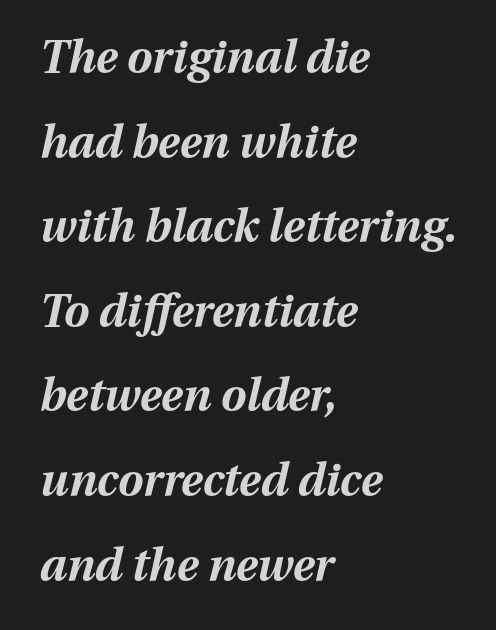
{"italic": "yes", "lean": "right", "slant_degrees": 13, "bold": "yes", "weight": "bold", "width": "normal", "stroke_contrast": "medium", "x_height": "medium", "monospaced": "no", "underline": "no", "align": "left", "line_spacing_ratio": 1.88, "letter_spacing": "normal", "letter_spacing_em": 0.0, "glyph_px": 45}
